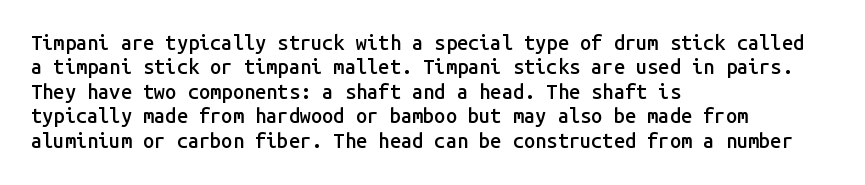
A typesetter would mark this as roman, not italic. Standard letterfit; no display-style spreading of the glyphs. This is the in-between weight designers call semibold or demi. The rendering anchors every line to the left-hand side. The area under the type is left untouched.
